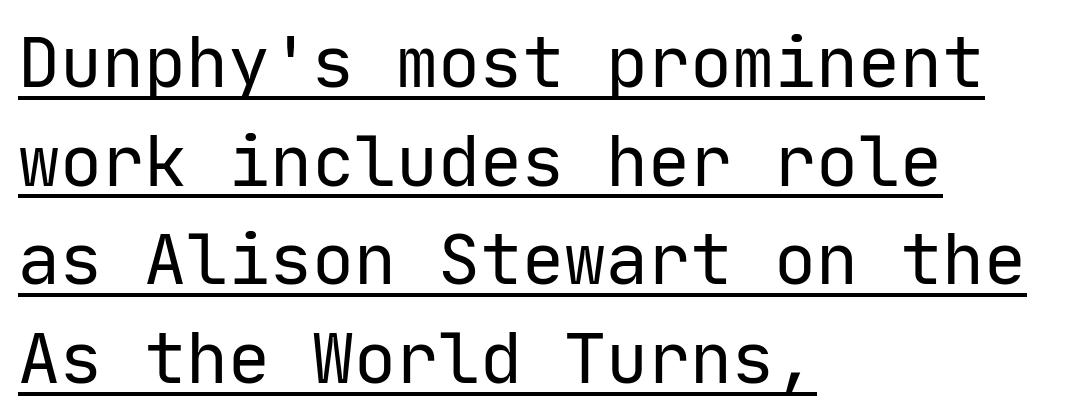
Q: Is the text bold? A: No.
Q: Is the text italic (slanted)? A: No, it is upright.
Q: Is the typeface a serif or a sans-serif typeface? A: Sans-serif.
Q: Is the text underlined? A: Yes.
Q: How is the paragraph aligned? A: Left-aligned.
Q: Is the spacing between letters normal or unusually wide? A: Normal.
Q: Is the spacing between lines tight, normal or loose? A: Normal.
Q: Width (condensed, normal, or wide)? A: Normal.
Q: Stroke contrast? A: Low.
Q: x-height? A: Medium.
Q: Monospaced? A: Yes.
